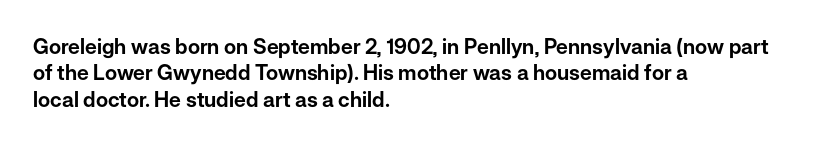
Is there much room between lines? A standard amount, neither cramped nor airy. The line texture is even and compact thanks to regular tracking. In terms of posture, this sample is upright. The paragraph has a hard left edge and a soft right edge. The strip under each line holds only bare page.
